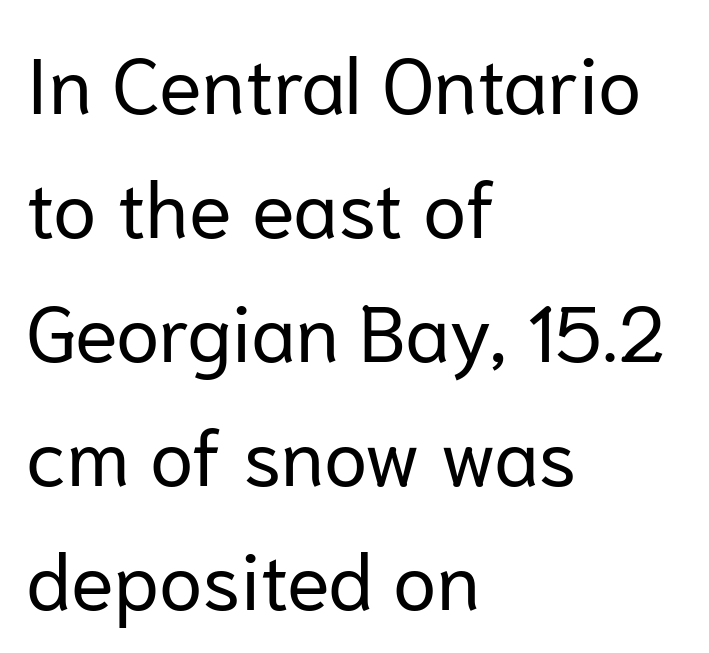
Q: Is the text bold? A: No.
Q: Is the text italic (slanted)? A: No, it is upright.
Q: Is the typeface a serif or a sans-serif typeface? A: Sans-serif.
Q: Is the text underlined? A: No.
Q: How is the paragraph aligned? A: Left-aligned.
Q: Is the spacing between letters normal or unusually wide? A: Normal.
Q: Is the spacing between lines tight, normal or loose? A: Normal.
Q: Width (condensed, normal, or wide)? A: Normal.
Q: Stroke contrast? A: Low.
Q: x-height? A: Medium.
Q: Monospaced? A: No.
